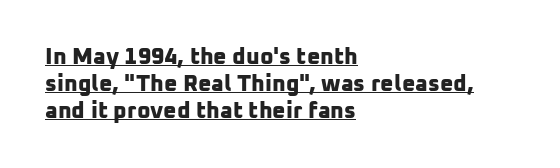
Left-aligned paragraph, ragged on the right. These characters rest on top of a visible drawn line. Chunky letters — that's bold for sure. Here the glyphs are tracked normally, forming tight word shapes.
